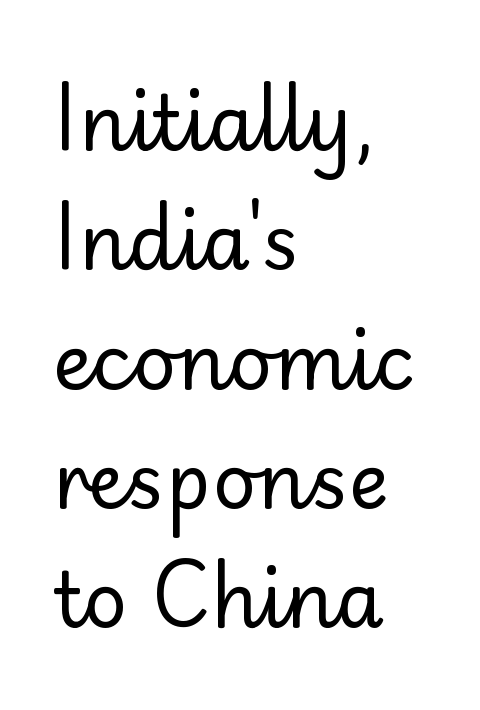
The glyphs are unaccompanied by any horizontal stroke below them. Horizontally, the lines are justified to the leading edge only. A typesetter would call this zero additional tracking. A roman cut, with each character standing at attention.
